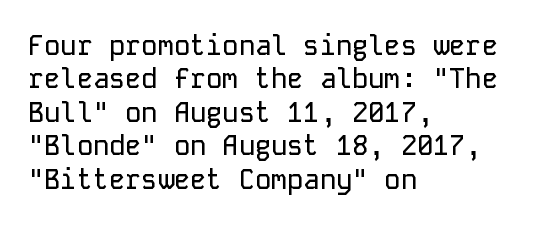
The specimen reads as upright at a glance. The words here are not underlined. Horizontal alignment here is leftward, the default for most running prose. The gaps between neighbouring characters are ordinary and unremarkable.
